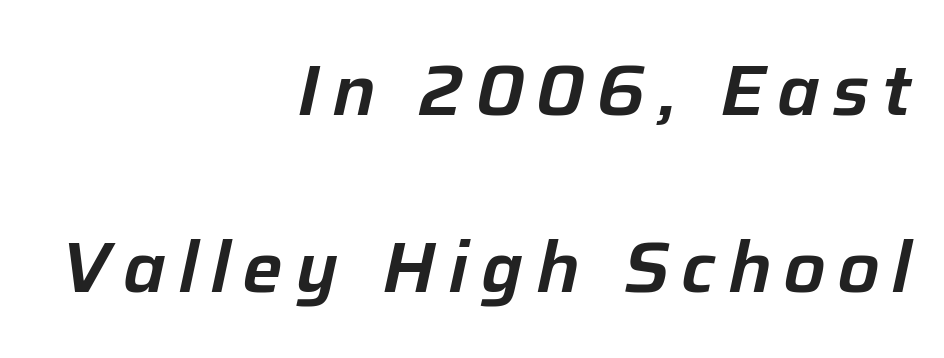
Any mark beneath the type? The region is blank. There's an unmistakable incline to the writing here. Students, observe: this is what heavily led, spacious text looks like. Horizontal alignment here is rightward, an uncommon choice for prose. Note the varied advance widths — an 'i' is clearly narrower than an 'm'.
